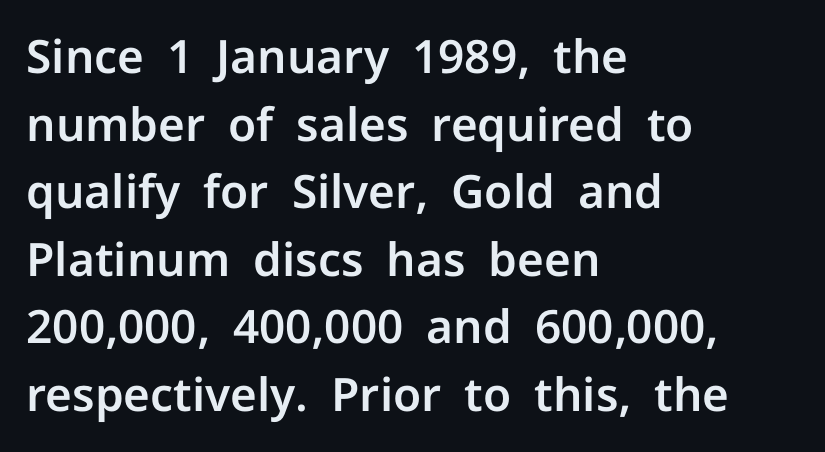
The image shows 46 px sans-serif type, upright; set left-aligned, normal line spacing (1.47x), normal letter spacing, not underlined; low stroke contrast and a medium x-height.
